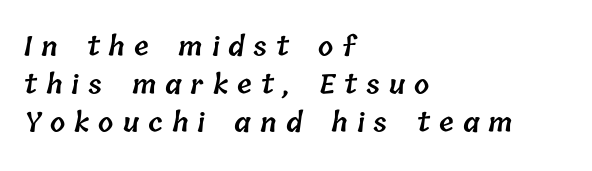
The image shows 27 px text type; set left-aligned, normal line spacing (1.41x), unusually wide letter spacing (+0.33 em), not underlined.
